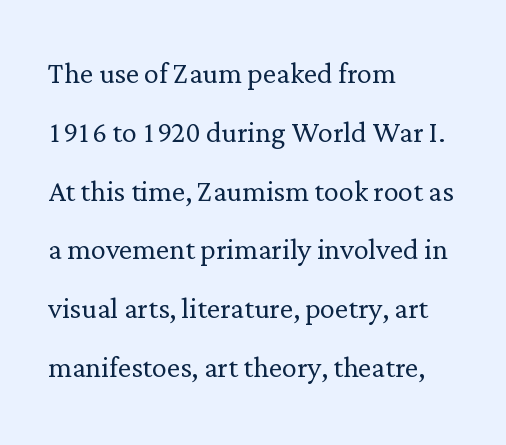
The image shows 37 px light serif type, upright; set left-aligned, normal line spacing (1.59x), normal letter spacing, not underlined; low stroke contrast and a medium x-height.
